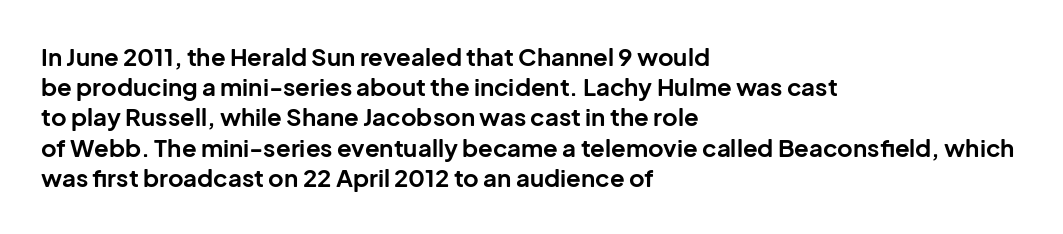
{"italic": "no", "bold": "yes", "underline": "no", "align": "left", "line_spacing": "normal", "line_spacing_ratio": 1.26, "letter_spacing": "normal", "letter_spacing_em": 0.0, "glyph_px": 24}
